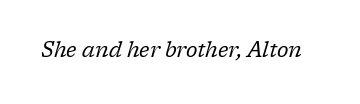
{"italic": "yes", "lean": "right", "slant_degrees": 17, "bold": "no", "underline": "no", "letter_spacing": "normal", "letter_spacing_em": 0.0, "glyph_px": 21}
